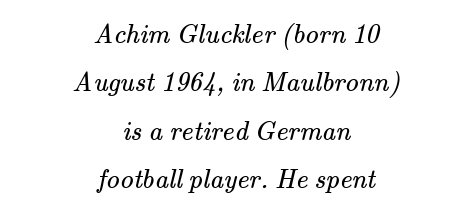
Q: Is the text bold? A: No.
Q: Is the text underlined? A: No.
Q: How is the paragraph aligned? A: Centered.
Q: Is the spacing between letters normal or unusually wide? A: Normal.
